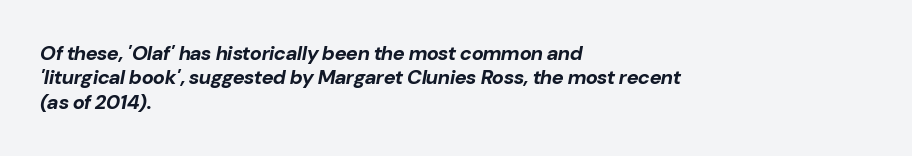
{"italic": "yes", "lean": "right", "slant_degrees": 10, "bold": "yes", "underline": "no", "align": "left", "line_spacing_ratio": 1.22, "letter_spacing": "normal", "letter_spacing_em": 0.0, "glyph_px": 20}
